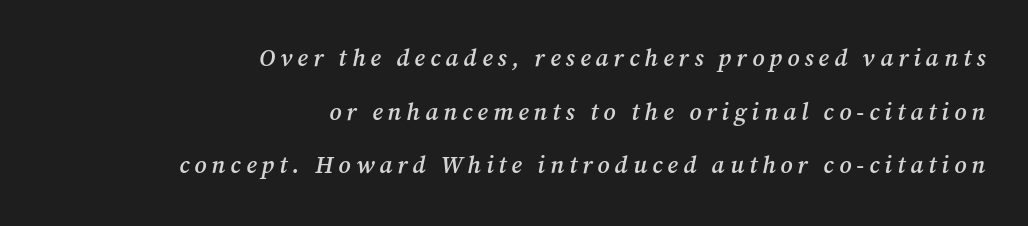
Characters follow at a spacing far wider than the type designer built in. Layout note: lines flush right. Plain, unruled lines of type. Is the type bold? Partly — it's a semibold, heavier than regular but not fully bold. Widely set lines give the paragraph a tall, airy silhouette. The glyphs look as if they've been sheared to an angle.
